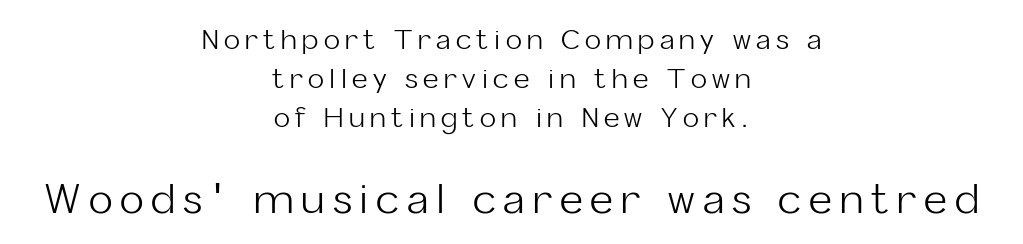
{"serif": "no", "italic": "no", "bold": "no", "weight": "light", "width": "normal", "stroke_contrast": "low", "x_height": "medium", "monospaced": "no", "underline": "no", "align": "center", "line_spacing": "normal", "line_spacing_ratio": 1.45, "letter_spacing": "wide", "letter_spacing_em": 0.2, "larger_block": "second", "size_ratio": 1.48, "glyph_px": 40}
